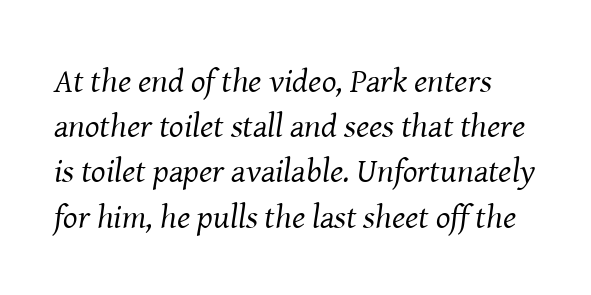
{"serif": "yes", "italic": "yes", "lean": "right", "slant_degrees": 8, "bold": "no", "weight": "regular", "width": "normal", "stroke_contrast": "medium", "x_height": "medium", "monospaced": "no", "underline": "no", "line_spacing": "normal", "line_spacing_ratio": 1.33, "letter_spacing": "normal", "letter_spacing_em": 0.0, "glyph_px": 34}
